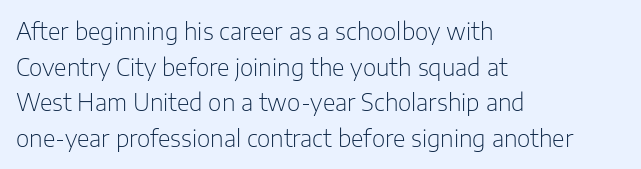
The image shows 23 px text type, upright; set left-aligned, normal line spacing (1.55x), normal letter spacing, not underlined.
